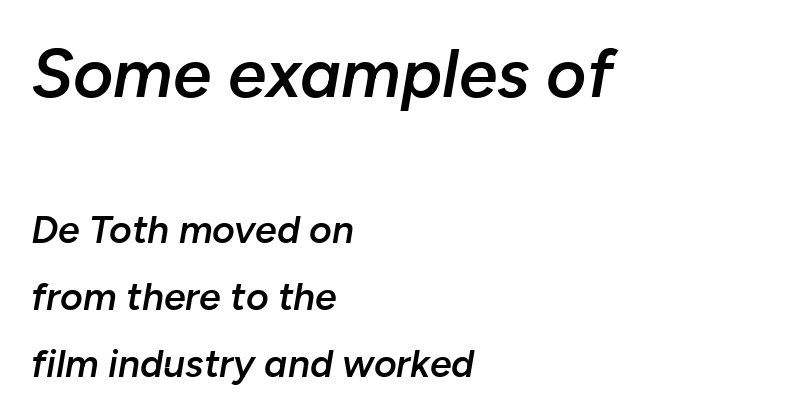
The image shows 69 px semibold type, italic (leaning right); set left-aligned, line spacing 1.72x, normal letter spacing, not underlined; the first (top) block is 1.77x larger; low stroke contrast and a medium x-height.
